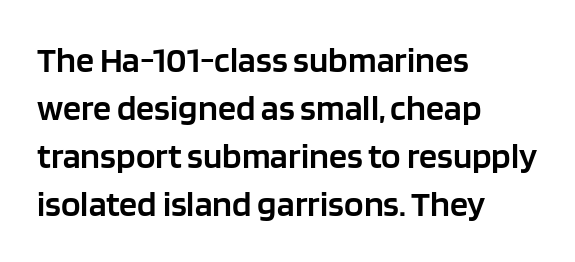
Q: Is the text bold? A: Semi-bold.
Q: Is the text italic (slanted)? A: No, it is upright.
Q: Is the typeface a serif or a sans-serif typeface? A: Sans-serif.
Q: Is the text underlined? A: No.
Q: How is the paragraph aligned? A: Left-aligned.
Q: Is the spacing between letters normal or unusually wide? A: Normal.
Q: Is the spacing between lines tight, normal or loose? A: Normal.
Q: Width (condensed, normal, or wide)? A: Normal.
Q: Stroke contrast? A: Low.
Q: x-height? A: Large.
Q: Monospaced? A: No.
